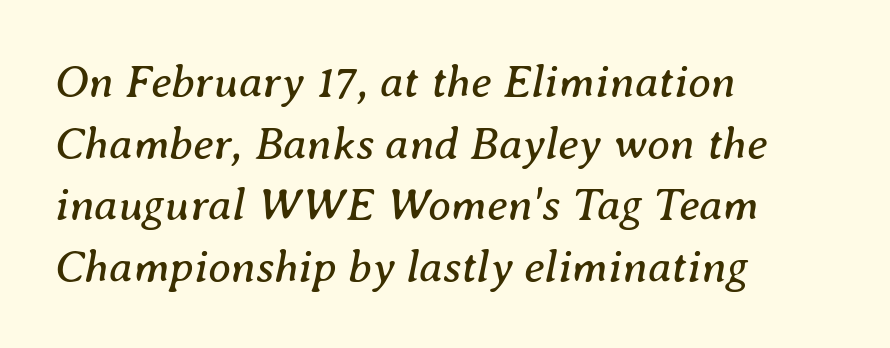
Q: Is the text bold? A: No.
Q: Is the text italic (slanted)? A: Yes, it leans right by about 8 degrees.
Q: Is the typeface a serif or a sans-serif typeface? A: Serif.
Q: Is the text underlined? A: No.
Q: How is the paragraph aligned? A: Left-aligned.
Q: Is the spacing between letters normal or unusually wide? A: Normal.
Q: Is the spacing between lines tight, normal or loose? A: Normal.
Q: Width (condensed, normal, or wide)? A: Normal.
Q: Stroke contrast? A: Medium.
Q: x-height? A: Medium.
Q: Monospaced? A: No.
